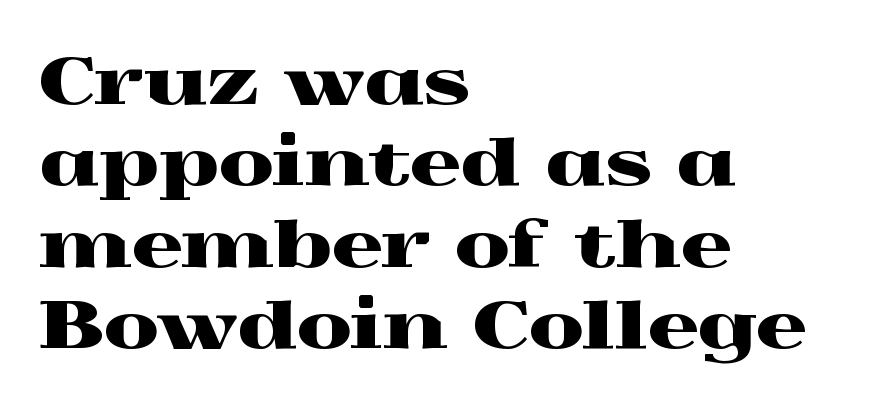
The gaps between neighbouring characters are ordinary and unremarkable. A student would call this left alignment; a typographer would say flush left, rag right. Any mark beneath the type? The region is blank. Check where the strokes stop: tiny serifs finish them off. The face used here is proportionally spaced, like ordinary book or web type. Leading matches the norm, producing a regular column.
